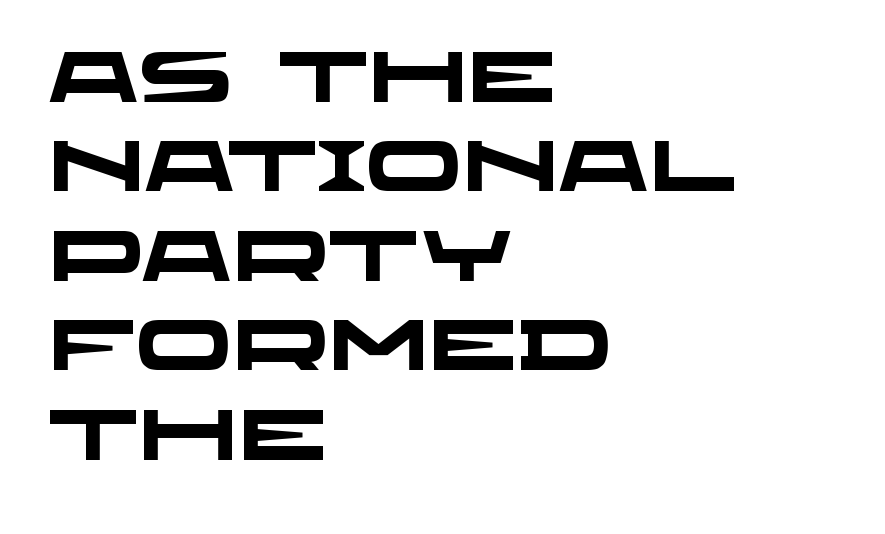
The image shows 71 px heavy, wide sans-serif type; set left-aligned, normal line spacing (1.26x), normal letter spacing, not underlined; low stroke contrast and a large x-height.
